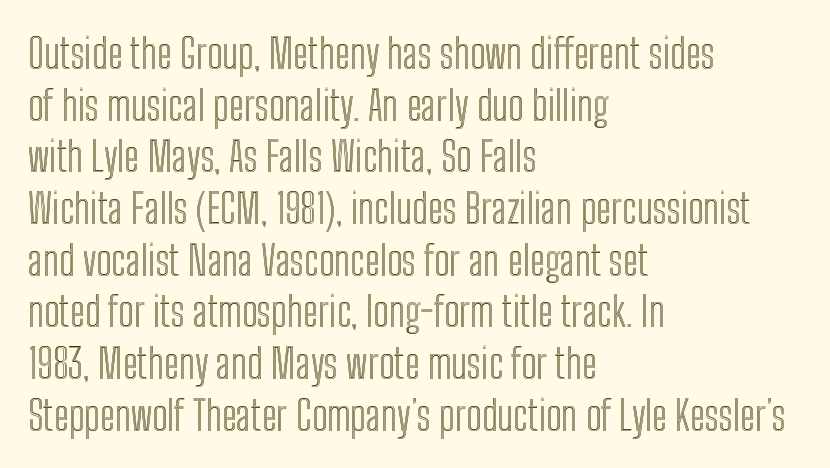
{"italic": "no", "width": "condensed", "x_height": "medium", "monospaced": "no", "underline": "no", "align": "left", "line_spacing": "normal", "line_spacing_ratio": 1.26, "letter_spacing": "normal", "letter_spacing_em": 0.0, "glyph_px": 41}
